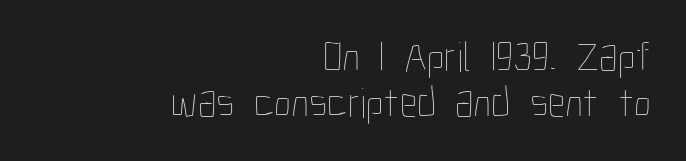
{"italic": "no", "bold": "no", "weight": "thin", "width": "condensed", "stroke_contrast": "low", "x_height": "medium", "monospaced": "no", "underline": "no", "align": "right", "line_spacing": "tight", "line_spacing_ratio": 1.08, "letter_spacing": "normal", "letter_spacing_em": 0.0, "glyph_px": 43}
